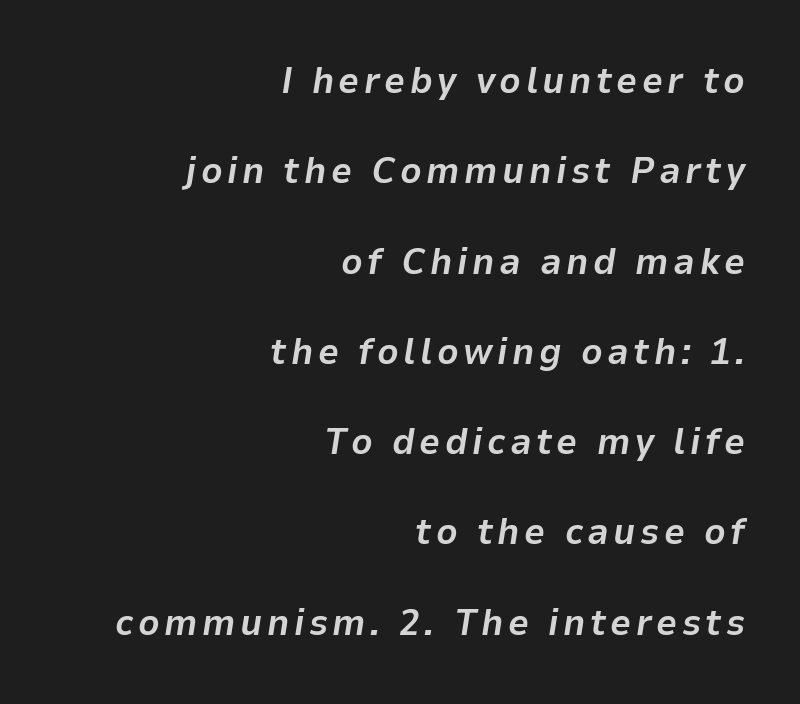
The image shows 37 px bold type, italic (leaning right); set right-aligned, loose line spacing (2.44x), not underlined; low stroke contrast and a medium x-height.
